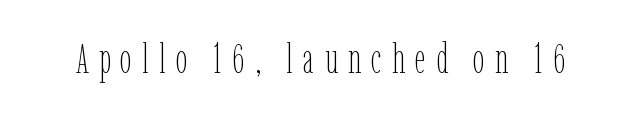
{"italic": "no", "bold": "no", "weight": "thin", "width": "condensed", "stroke_contrast": "low", "x_height": "medium", "monospaced": "no", "underline": "no", "letter_spacing": "wide", "letter_spacing_em": 0.25, "glyph_px": 41}
